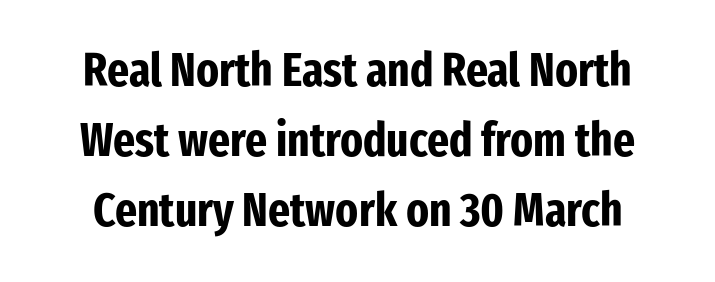
The image shows 47 px bold, condensed sans-serif type, upright; set normal line spacing (1.49x), normal letter spacing, not underlined; low stroke contrast and a medium x-height.
